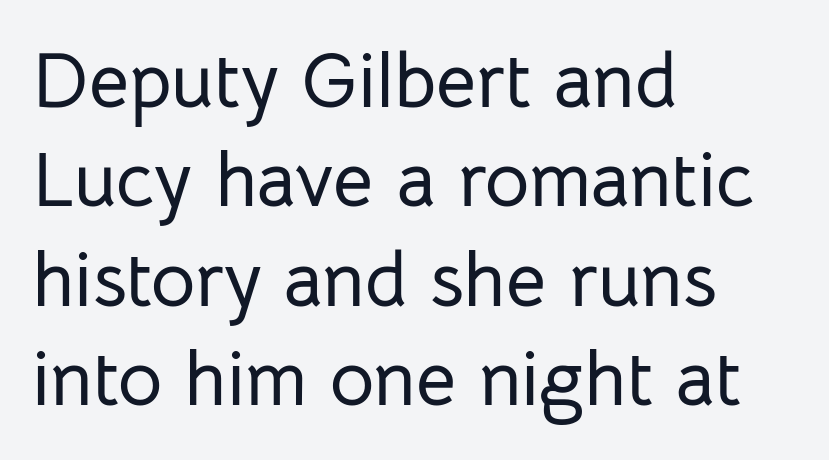
The image shows 77 px sans-serif type, upright; set left-aligned, normal line spacing (1.29x), normal letter spacing, not underlined; low stroke contrast and a medium x-height.
